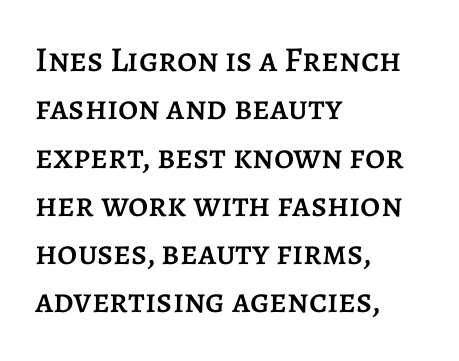
Q: Is the text italic (slanted)? A: No, it is upright.
Q: Is the text underlined? A: No.
Q: How is the paragraph aligned? A: Left-aligned.
Q: Is the spacing between letters normal or unusually wide? A: Normal.
Q: Is the spacing between lines tight, normal or loose? A: Normal.
Q: Width (condensed, normal, or wide)? A: Normal.
Q: Stroke contrast? A: Low.
Q: x-height? A: Large.
Q: Monospaced? A: No.
